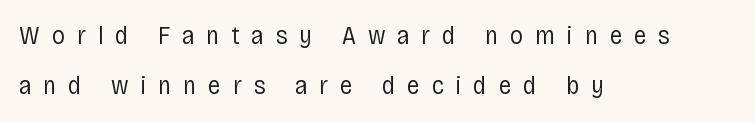
Q: Is the text bold? A: No.
Q: Is the text italic (slanted)? A: No, it is upright.
Q: Is the text underlined? A: No.
Q: How is the paragraph aligned? A: Left-aligned.
Q: Is the spacing between letters normal or unusually wide? A: Unusually wide.
Q: Is the spacing between lines tight, normal or loose? A: Loose.
